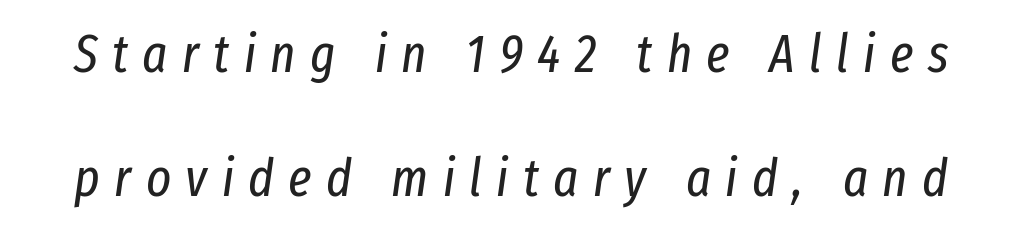
The passage shown is typed in a proportional face where columns would drift. A typesetter would call this heavily tracked-out type. Airy leading. Observe the lean: these are italic letterforms.
